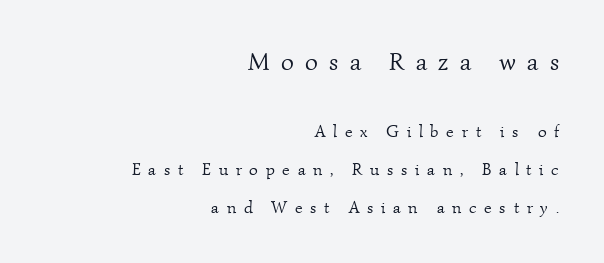
The image shows 25 px text type; set right-aligned, loose line spacing (2.22x), unusually wide letter spacing (+0.45 em), not underlined; the first (top) block is 1.47x larger.
